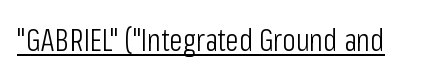
The image shows 31 px light, condensed sans-serif type, upright; set normal letter spacing, underlined; low stroke contrast and a medium x-height.
